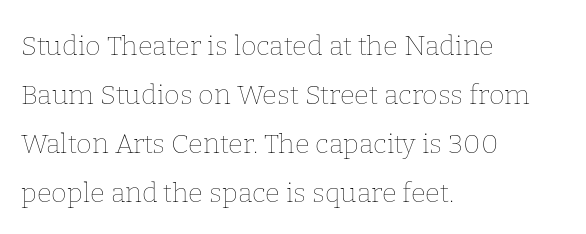
Q: Is the text bold? A: No.
Q: Is the text italic (slanted)? A: No, it is upright.
Q: Is the text underlined? A: No.
Q: How is the paragraph aligned? A: Left-aligned.
Q: Is the spacing between letters normal or unusually wide? A: Normal.
